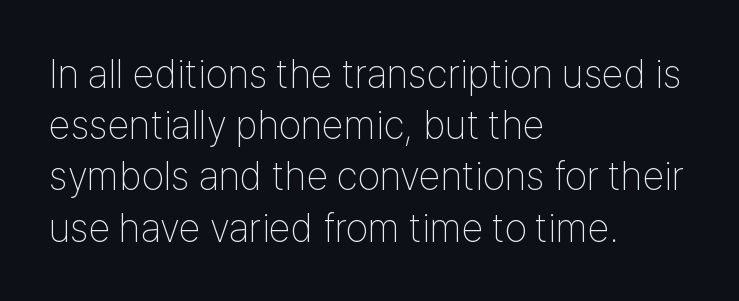
{"serif": "no", "italic": "no", "bold": "no", "weight": "thin", "width": "condensed", "stroke_contrast": "low", "x_height": "medium", "monospaced": "no", "underline": "no", "align": "left", "line_spacing": "normal", "line_spacing_ratio": 1.28, "letter_spacing": "normal", "letter_spacing_em": 0.0, "glyph_px": 40}
